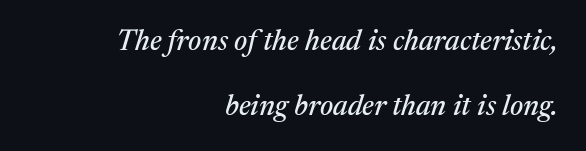
Q: Is the text italic (slanted)? A: Yes, it leans right by about 17 degrees.
Q: Is the typeface a serif or a sans-serif typeface? A: Serif.
Q: Is the text underlined? A: No.
Q: How is the paragraph aligned? A: Right-aligned.
Q: Is the spacing between letters normal or unusually wide? A: Normal.
Q: Is the spacing between lines tight, normal or loose? A: Loose.
Q: Width (condensed, normal, or wide)? A: Normal.
Q: Stroke contrast? A: Medium.
Q: x-height? A: Medium.
Q: Monospaced? A: No.
